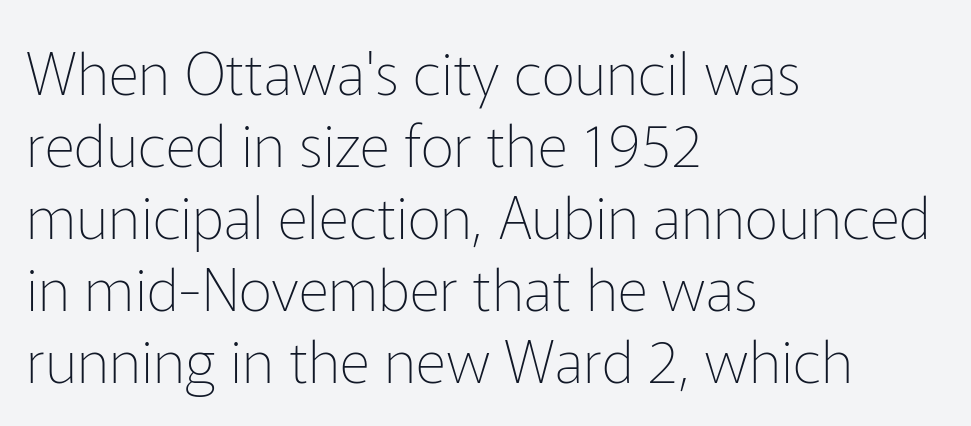
Proportional: the letters do not fall into vertical columns. Do the letters lean? They stand straight. The letters carry no serifs — their stems end cleanly without finishing strokes. Heaviness? Minimal to ordinary, like unemphasized prose. This sample uses plain, unmodified letter spacing.
